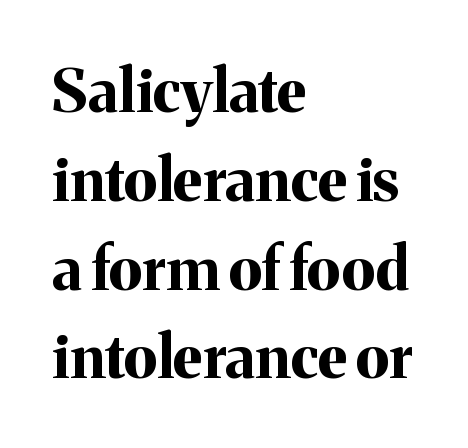
Characters follow at the spacing the type designer built in. The lettering holds an erect, upright posture throughout. Weight check: bold — yes, fully. Interline gaps are of average width in this sample.
